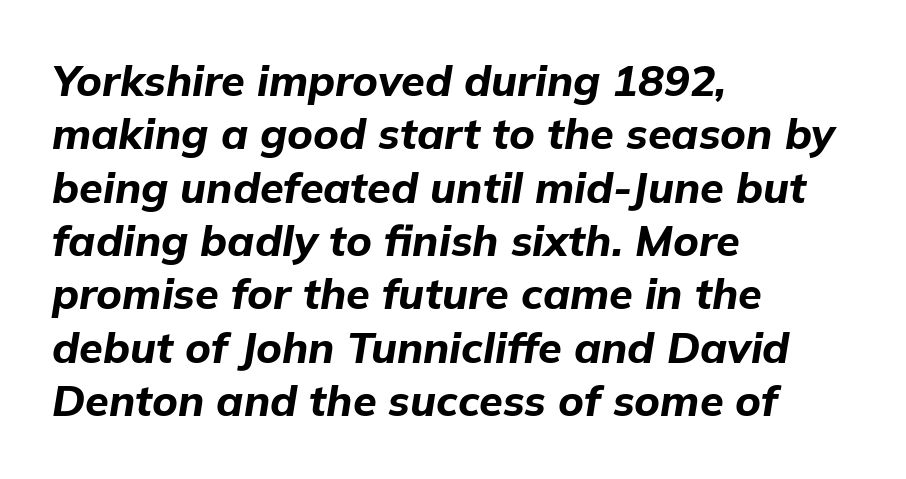
Q: Is the text bold? A: Yes.
Q: Is the text italic (slanted)? A: Yes, it leans right by about 9 degrees.
Q: Is the text underlined? A: No.
Q: How is the paragraph aligned? A: Left-aligned.
Q: Is the spacing between letters normal or unusually wide? A: Normal.
Q: Width (condensed, normal, or wide)? A: Normal.
Q: Stroke contrast? A: Low.
Q: x-height? A: Medium.
Q: Monospaced? A: No.
